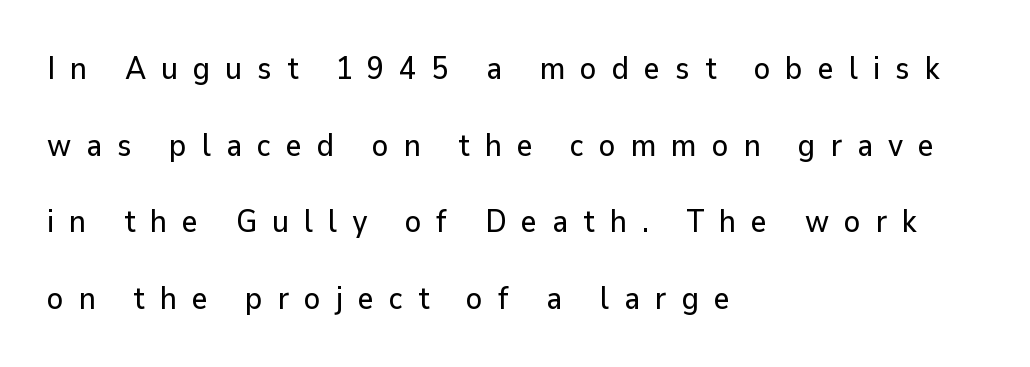
Descenders are the only things crossing below the line. Which margin do the lines hug? The left one — the right edge is uneven. Think of a printed novel: that variable character pitch is what you see here. Font category for this specimen: sans-serif. Each new line begins a long way beneath the previous one. Posture: vertical.
